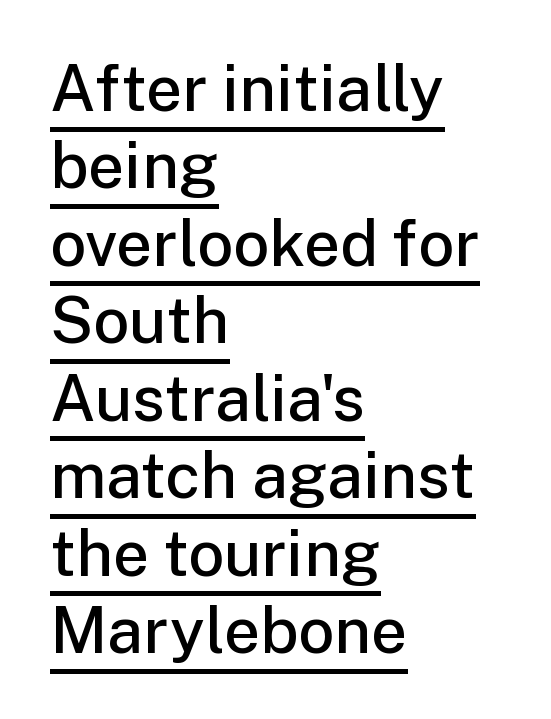
Character widths vary here, with narrow letters taking less room than wide ones. Caption: standard tracking, unaltered. Looks like someone drew a line under every word here. Every letter is mildly thick-stroked: semibold rather than bold.
